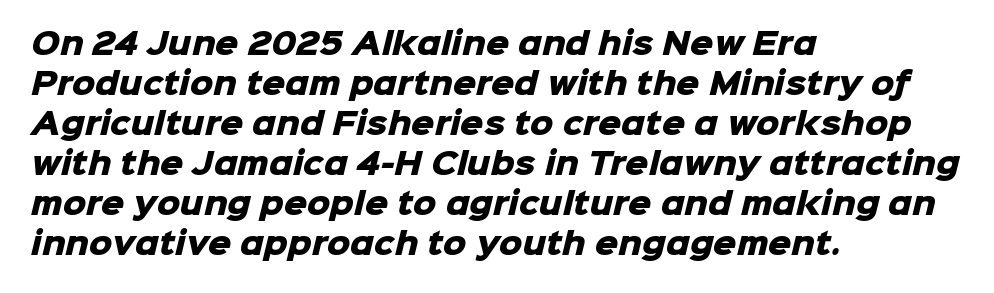
Q: Is the text bold? A: Yes.
Q: Is the typeface a serif or a sans-serif typeface? A: Sans-serif.
Q: Is the text underlined? A: No.
Q: How is the paragraph aligned? A: Left-aligned.
Q: Is the spacing between letters normal or unusually wide? A: Normal.
Q: Is the spacing between lines tight, normal or loose? A: Normal.
Q: Width (condensed, normal, or wide)? A: Normal.
Q: Stroke contrast? A: Low.
Q: x-height? A: Medium.
Q: Monospaced? A: No.
